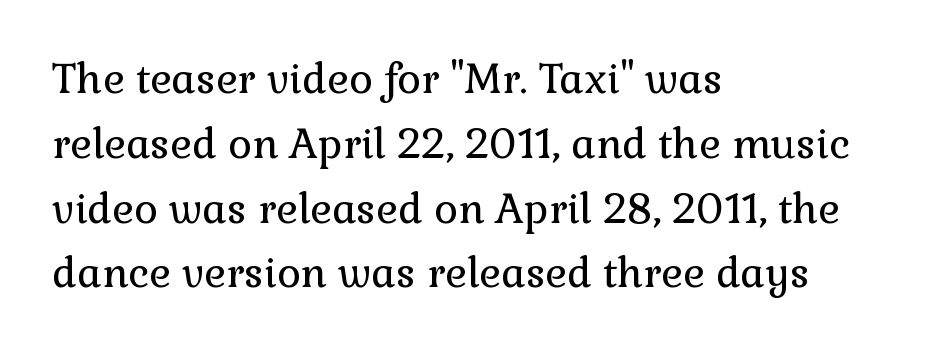
Think of a printed novel: that variable character pitch is what you see here. The type is set solid horizontally, with unmodified tracking. No letter is thick-stroked: the sample isn't bold. Italic: no, the glyphs are upright roman. Descenders are the only things crossing below the line.
